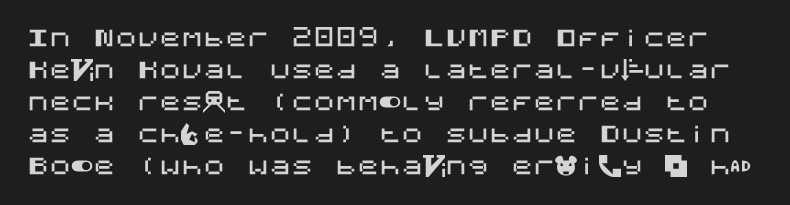
The image shows 22 px text type, upright; set normal line spacing (1.46x), normal letter spacing, not underlined.
